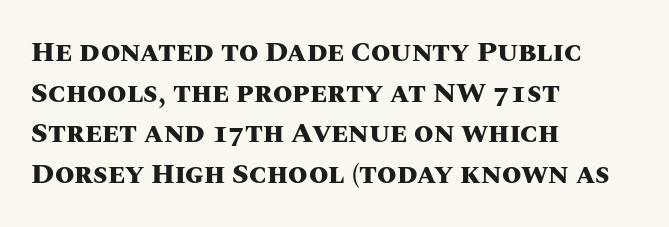
The image shows 28 px heavy type, upright; set left-aligned, normal line spacing (1.45x), normal letter spacing, not underlined; medium stroke contrast and a large x-height.
